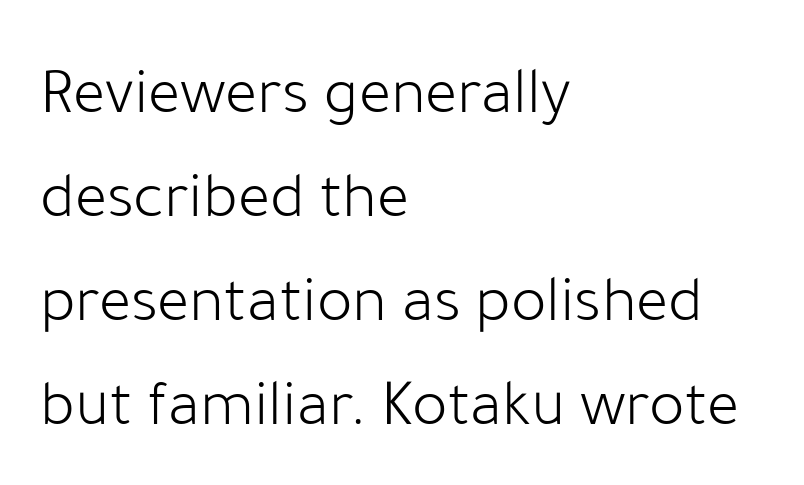
The zone under the glyphs is completely vacant. If you drew a line through each stem, it would be perfectly vertical. Nobody touched the tracking dial on this one. Weight: not bold — regular or lighter. Regarding serifs, this sample does without them. The vertical gap from one line to the next is medium.
